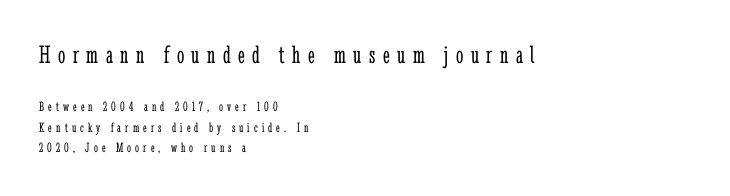
Q: Is the text bold? A: No.
Q: Is the text italic (slanted)? A: No, it is upright.
Q: Is the text underlined? A: No.
Q: How is the paragraph aligned? A: Left-aligned.
Q: Is the spacing between letters normal or unusually wide? A: Unusually wide.
Q: Is the spacing between lines tight, normal or loose? A: Normal.
Q: Which block of text is set in a larger size, the first (top) or the second (bottom)? A: The first (top) one.
